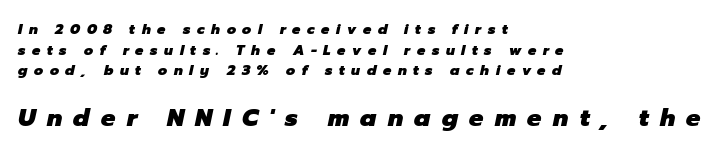
The image shows 24 px bold type, italic (leaning right); set left-aligned, normal line spacing (1.47x), unusually wide letter spacing (+0.47 em), not underlined; the second (bottom) block is 1.71x larger.
